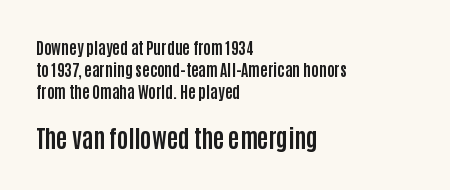
Q: Is the text bold? A: Yes.
Q: Is the text italic (slanted)? A: No, it is upright.
Q: Is the text underlined? A: No.
Q: How is the paragraph aligned? A: Left-aligned.
Q: Is the spacing between letters normal or unusually wide? A: Normal.
Q: Is the spacing between lines tight, normal or loose? A: Normal.
Q: Which block of text is set in a larger size, the first (top) or the second (bottom)? A: The second (bottom) one.
